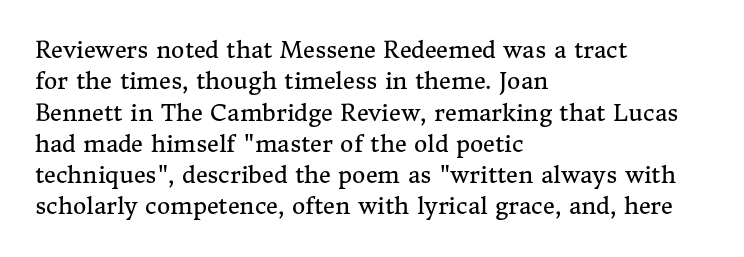
Q: Is the text bold? A: No.
Q: Is the text italic (slanted)? A: No, it is upright.
Q: Is the text underlined? A: No.
Q: How is the paragraph aligned? A: Left-aligned.
Q: Is the spacing between letters normal or unusually wide? A: Normal.
Q: Is the spacing between lines tight, normal or loose? A: Normal.
